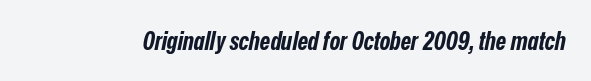
The image shows 25 px bold type, italic (leaning right); set normal letter spacing, not underlined.
